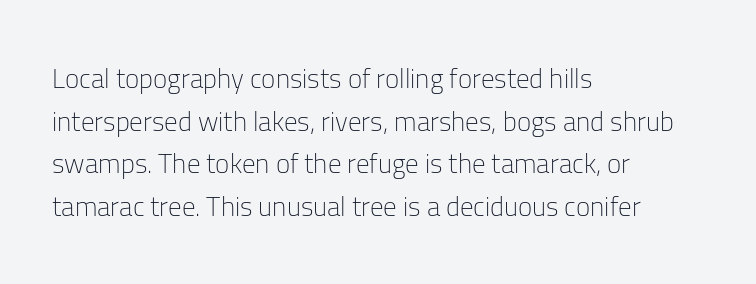
The ragged edge is on the right, which tells us the setting is flush left. Vertical strokes here are truly vertical. Heaviness? Minimal to ordinary, like unemphasized prose. Lines of text with bare space underneath.
